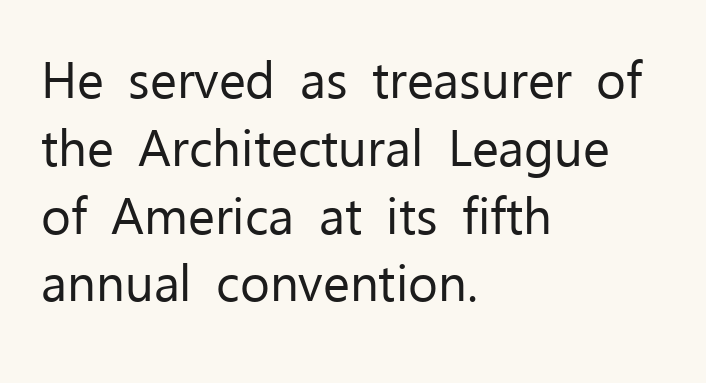
Q: Is the text bold? A: No.
Q: Is the text italic (slanted)? A: No, it is upright.
Q: Is the typeface a serif or a sans-serif typeface? A: Sans-serif.
Q: Is the text underlined? A: No.
Q: How is the paragraph aligned? A: Left-aligned.
Q: Is the spacing between letters normal or unusually wide? A: Normal.
Q: Is the spacing between lines tight, normal or loose? A: Normal.
Q: Width (condensed, normal, or wide)? A: Normal.
Q: Stroke contrast? A: Low.
Q: x-height? A: Medium.
Q: Monospaced? A: No.
